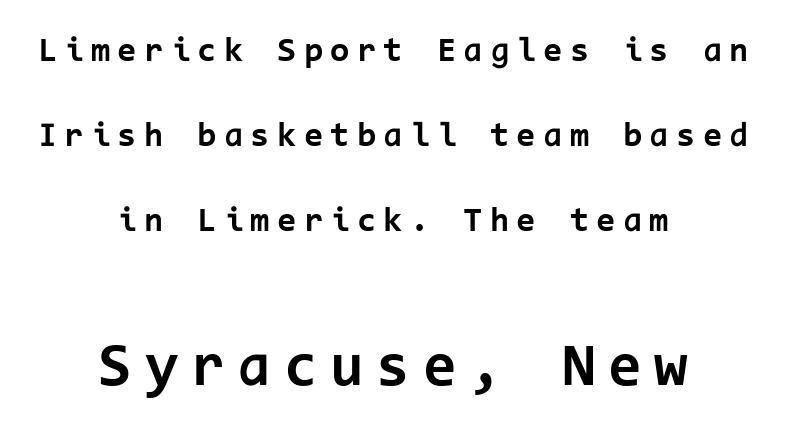
Q: Is the text bold? A: Yes.
Q: Is the text italic (slanted)? A: No, it is upright.
Q: Is the typeface a serif or a sans-serif typeface? A: Sans-serif.
Q: Is the text underlined? A: No.
Q: How is the paragraph aligned? A: Centered.
Q: Is the spacing between letters normal or unusually wide? A: Unusually wide.
Q: Is the spacing between lines tight, normal or loose? A: Loose.
Q: Which block of text is set in a larger size, the first (top) or the second (bottom)? A: The second (bottom) one.
Q: Width (condensed, normal, or wide)? A: Normal.
Q: Stroke contrast? A: Low.
Q: x-height? A: Medium.
Q: Monospaced? A: Yes.
